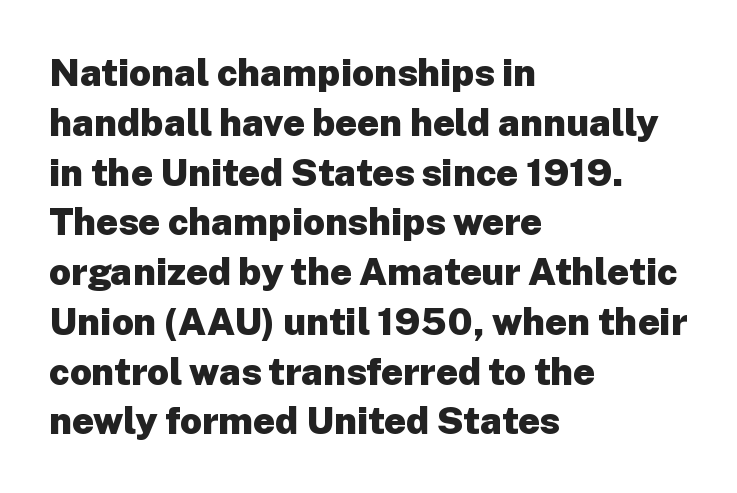
The image shows 38 px heavy sans-serif type, upright; set left-aligned, normal line spacing (1.31x), normal letter spacing, not underlined; low stroke contrast and a medium x-height.
